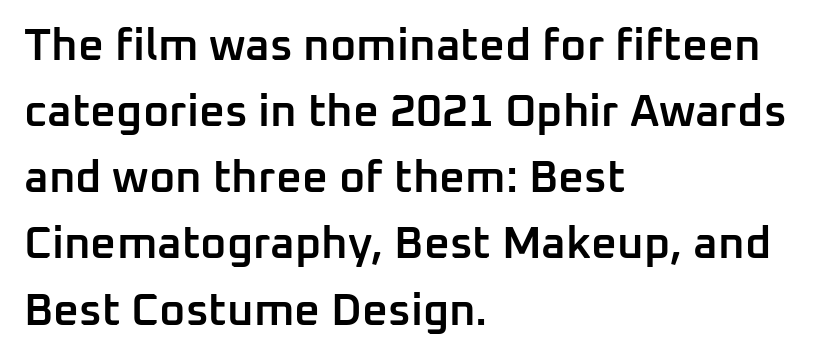
The image shows 45 px semibold sans-serif type, upright; set left-aligned, normal line spacing (1.47x), normal letter spacing, not underlined; low stroke contrast and a medium x-height.
